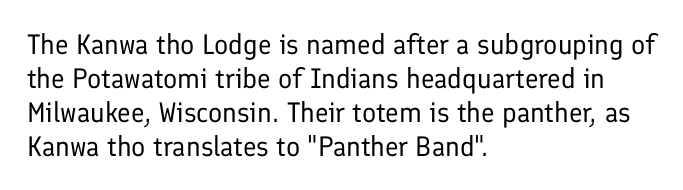
When letters stand straight like this, we call the style roman or upright. Regarding serifs, this sample does without them. The font sits on the lighter half of the weight spectrum, regular included. Spacing verdict: proportional, widths tailored to each character.
